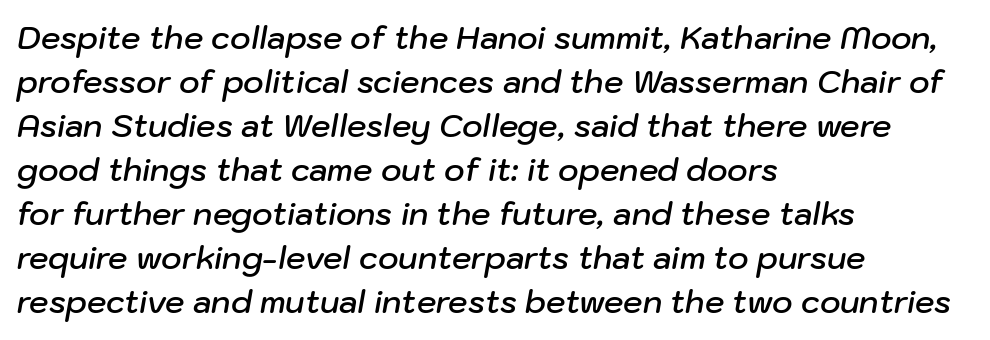
The image shows 31 px semibold type, italic (leaning right); set left-aligned, normal line spacing (1.42x), normal letter spacing, not underlined; low stroke contrast and a medium x-height.
